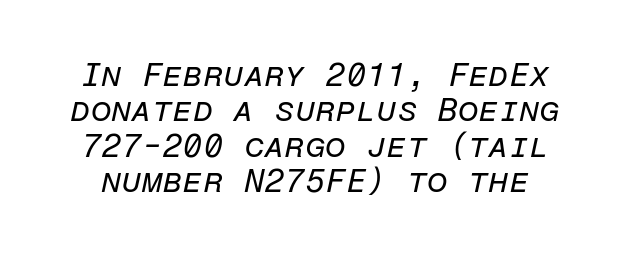
You could call the tracking neutral — neither tight nor loose. Nobody drew a line under any word here. No chunkiness to these letters — they're not bold. Do the characters align in a grid? Yes, the font is monospaced. Slanted lettering throughout. Closely set lines give the paragraph a compact silhouette.
